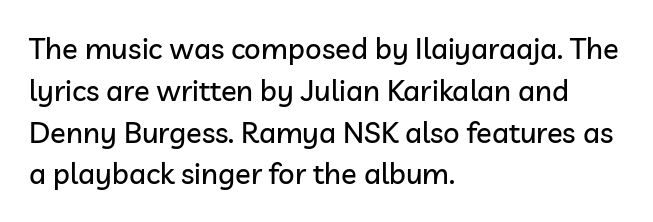
The image shows 29 px sans-serif type, upright; set left-aligned, normal line spacing (1.44x), normal letter spacing, not underlined; low stroke contrast and a medium x-height.
